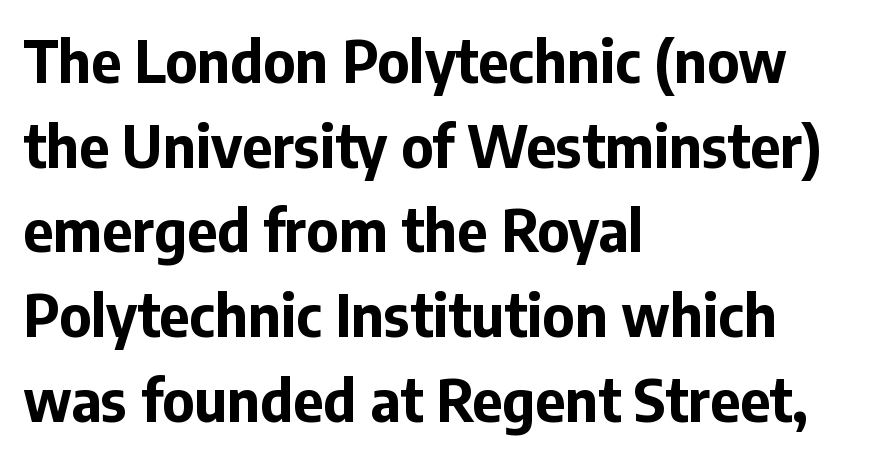
Q: Is the text bold? A: Yes.
Q: Is the text italic (slanted)? A: No, it is upright.
Q: Is the typeface a serif or a sans-serif typeface? A: Sans-serif.
Q: Is the text underlined? A: No.
Q: How is the paragraph aligned? A: Left-aligned.
Q: Is the spacing between letters normal or unusually wide? A: Normal.
Q: Is the spacing between lines tight, normal or loose? A: Normal.
Q: Width (condensed, normal, or wide)? A: Normal.
Q: Stroke contrast? A: Low.
Q: x-height? A: Medium.
Q: Monospaced? A: No.
